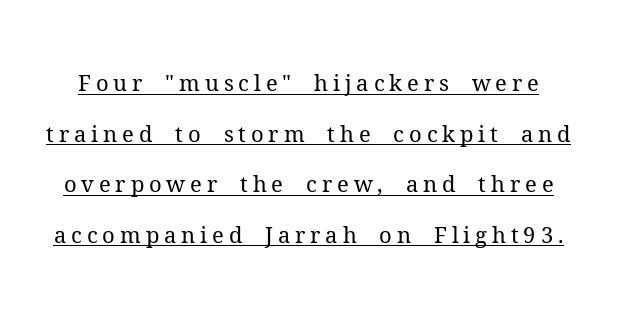
The image shows 22 px text type, upright; set loose line spacing (2.3x), unusually wide letter spacing (+0.22 em), underlined.
